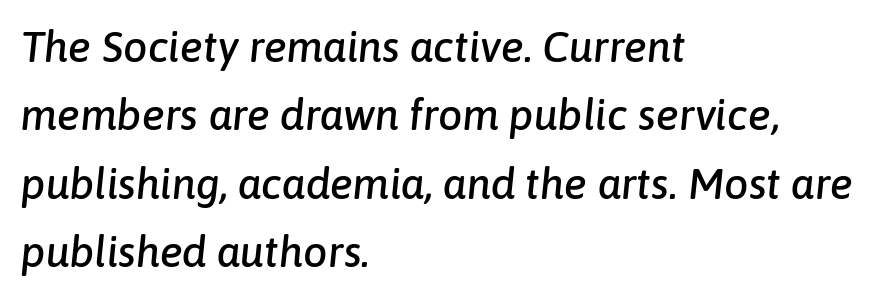
Tracking value appears to be zero — textbook default spacing. There's an unmistakable incline to the writing here. Character widths vary here, with narrow letters taking less room than wide ones. Layout note: lines flush left.
